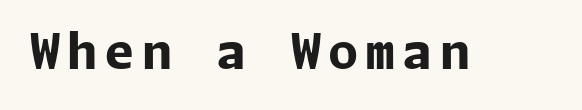
Q: Is the text bold? A: Yes.
Q: Is the text italic (slanted)? A: No, it is upright.
Q: Is the typeface a serif or a sans-serif typeface? A: Sans-serif.
Q: Is the text underlined? A: No.
Q: Width (condensed, normal, or wide)? A: Normal.
Q: Stroke contrast? A: Low.
Q: x-height? A: Medium.
